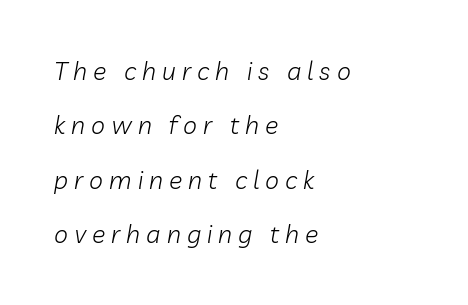
The image shows 25 px text type, italic (leaning right); set left-aligned, loose line spacing (2.18x), unusually wide letter spacing (+0.24 em), not underlined.
